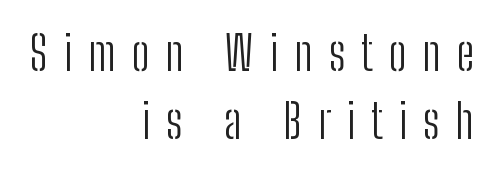
{"serif": "no", "italic": "no", "bold": "no", "weight": "light", "width": "condensed", "stroke_contrast": "low", "x_height": "medium", "monospaced": "no", "underline": "no", "align": "right", "line_spacing": "normal", "line_spacing_ratio": 1.41, "letter_spacing": "wide", "letter_spacing_em": 0.33, "glyph_px": 48}
